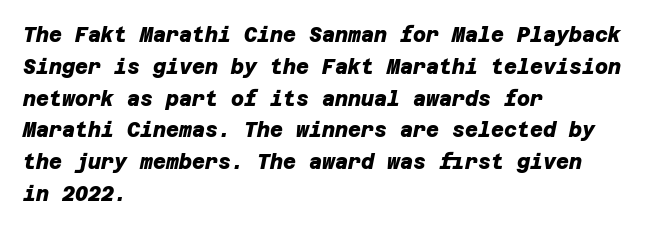
Q: Is the text bold? A: Yes.
Q: Is the text underlined? A: No.
Q: How is the paragraph aligned? A: Left-aligned.
Q: Is the spacing between letters normal or unusually wide? A: Normal.
Q: Is the spacing between lines tight, normal or loose? A: Normal.
